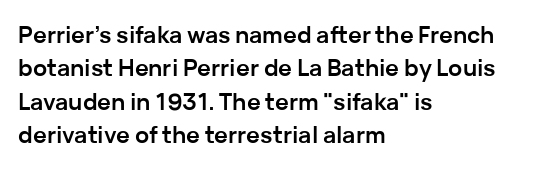
Q: Is the text bold? A: Yes.
Q: Is the text italic (slanted)? A: No, it is upright.
Q: Is the text underlined? A: No.
Q: How is the paragraph aligned? A: Left-aligned.
Q: Is the spacing between letters normal or unusually wide? A: Normal.
Q: Is the spacing between lines tight, normal or loose? A: Normal.
